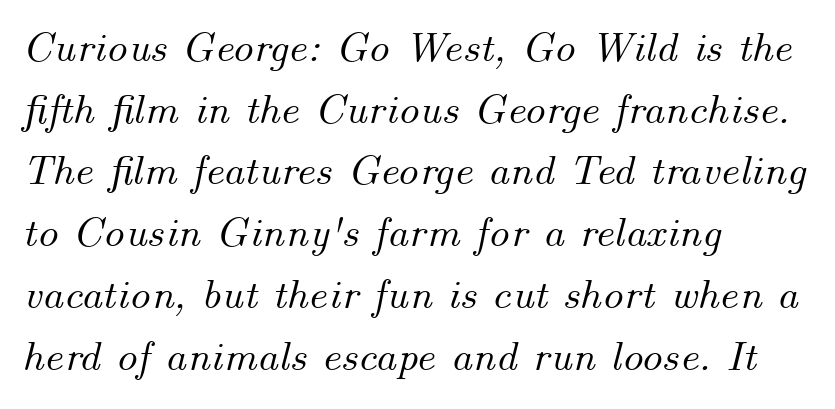
The passage is arranged the way most books set body copy — flush left. Quick note: underline off. The space between consecutive lines is moderate. Here the designer chose a conventional face with non-uniform glyph widths. The whole block is typeset with a tilt. Is the letter spacing exaggerated? No — it looks like the ordinary default.
